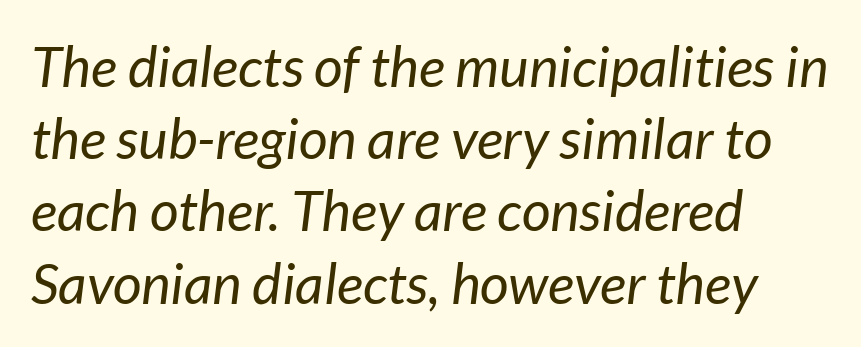
The image shows 56 px regular-weight type, italic (leaning right); set left-aligned, normal line spacing (1.29x), normal letter spacing, not underlined; low stroke contrast and a medium x-height.
